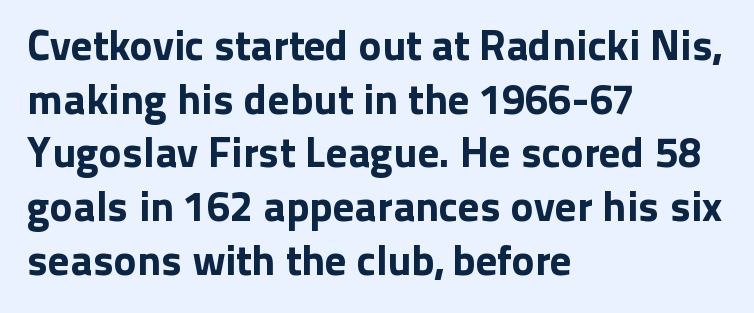
The image shows 43 px sans-serif type, upright; set left-aligned, normal line spacing (1.25x), normal letter spacing, not underlined; low stroke contrast and a medium x-height.
